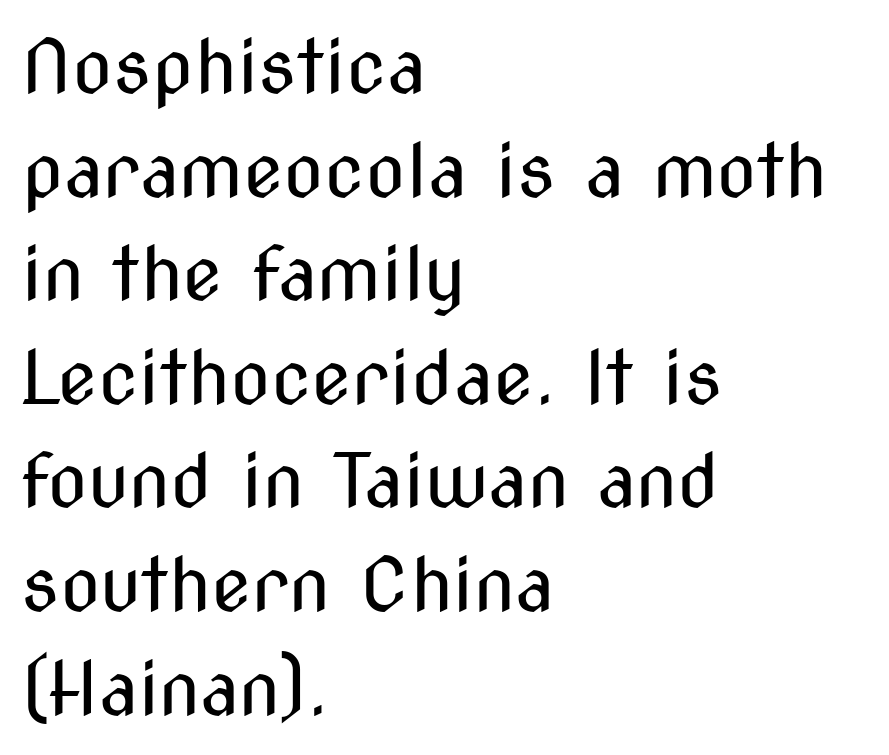
{"serif": "no", "italic": "no", "bold": "no", "weight": "regular", "width": "condensed", "stroke_contrast": "medium", "x_height": "medium", "monospaced": "no", "underline": "no", "align": "left", "line_spacing": "normal", "line_spacing_ratio": 1.4, "letter_spacing": "normal", "letter_spacing_em": 0.0, "glyph_px": 74}
